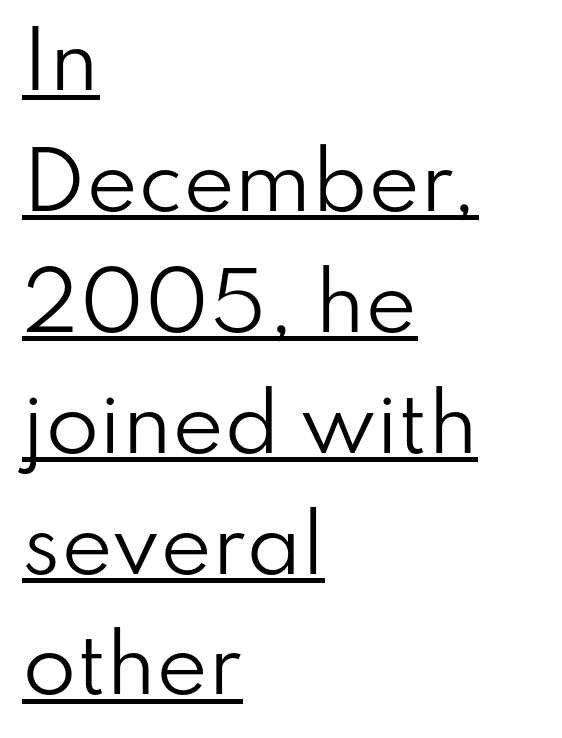
The image shows 78 px regular-weight sans-serif type, upright; set left-aligned, normal line spacing (1.55x), normal letter spacing, underlined; low stroke contrast and a small x-height.
